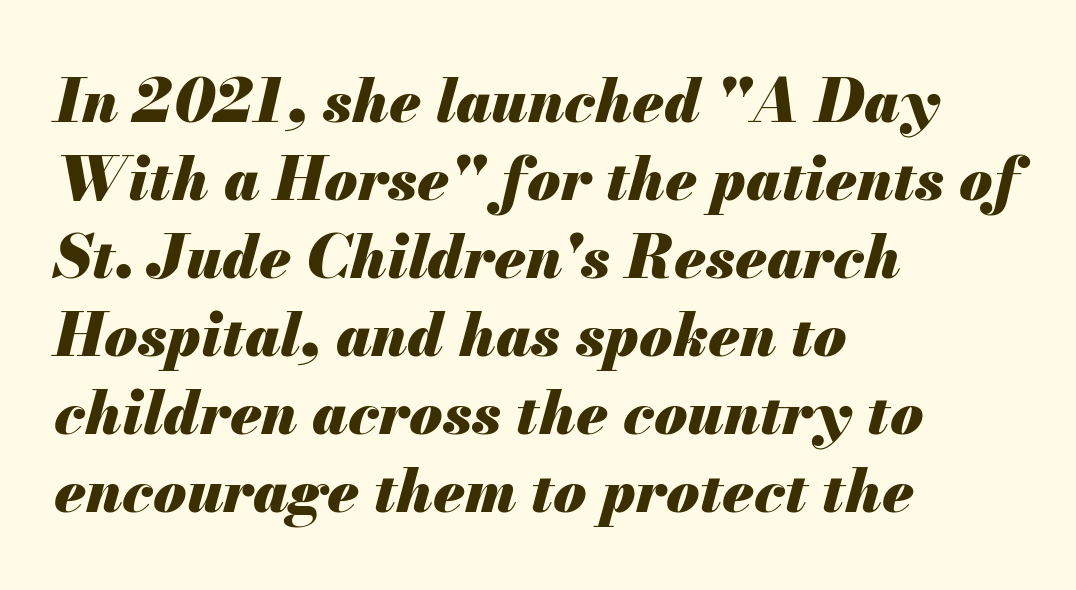
The typesetter chose a ragged-right arrangement here. Bare-footed words on every line. You could not count columns in this text — the font is proportionally spaced. Typesetter's note: full bold, strokes at maximum text heaviness. Is the type slanted? Yes — the strokes lean at a clear angle.
